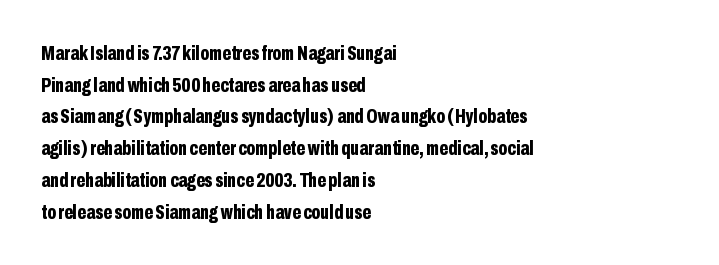
{"italic": "no", "bold": "yes", "underline": "no", "align": "left", "line_spacing": "normal", "line_spacing_ratio": 1.51, "letter_spacing": "normal", "letter_spacing_em": 0.0, "glyph_px": 21}
